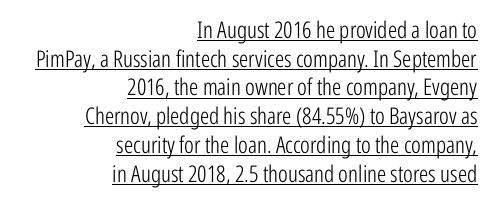
Q: Is the text bold? A: No.
Q: Is the text italic (slanted)? A: No, it is upright.
Q: Is the text underlined? A: Yes.
Q: How is the paragraph aligned? A: Right-aligned.
Q: Is the spacing between letters normal or unusually wide? A: Normal.
Q: Is the spacing between lines tight, normal or loose? A: Normal.
